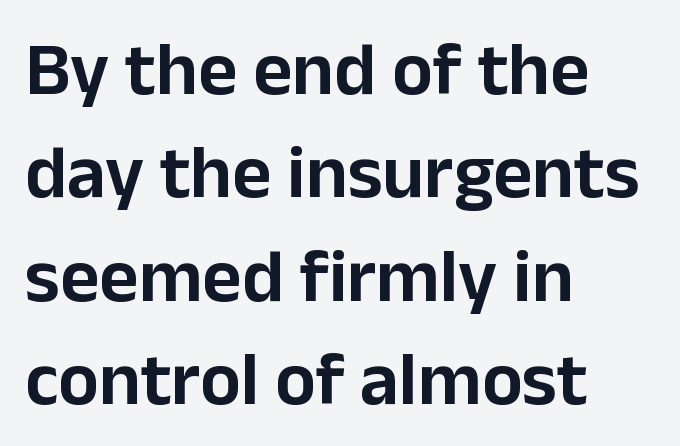
Q: Is the text italic (slanted)? A: No, it is upright.
Q: Is the typeface a serif or a sans-serif typeface? A: Sans-serif.
Q: Is the text underlined? A: No.
Q: How is the paragraph aligned? A: Left-aligned.
Q: Is the spacing between letters normal or unusually wide? A: Normal.
Q: Is the spacing between lines tight, normal or loose? A: Normal.
Q: Width (condensed, normal, or wide)? A: Normal.
Q: Stroke contrast? A: Low.
Q: x-height? A: Medium.
Q: Monospaced? A: No.
